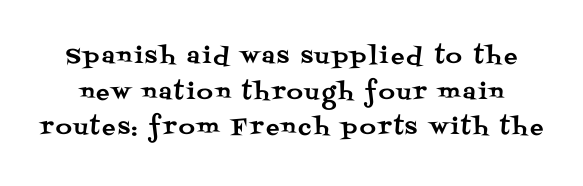
Q: Is the text italic (slanted)? A: No, it is upright.
Q: Is the text underlined? A: No.
Q: Is the spacing between lines tight, normal or loose? A: Normal.
